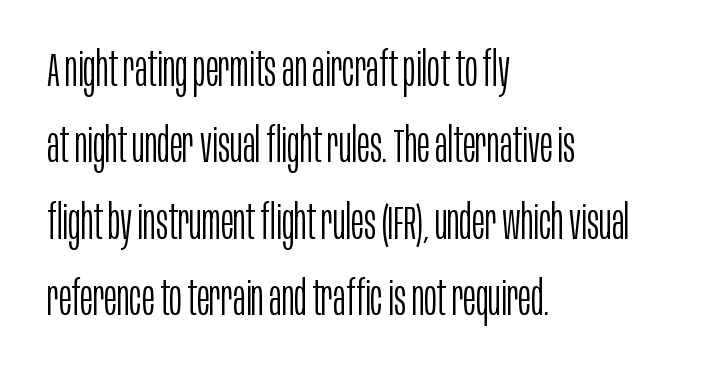
Q: Is the text bold? A: No.
Q: Is the text italic (slanted)? A: No, it is upright.
Q: Is the typeface a serif or a sans-serif typeface? A: Sans-serif.
Q: Is the text underlined? A: No.
Q: How is the paragraph aligned? A: Left-aligned.
Q: Is the spacing between letters normal or unusually wide? A: Normal.
Q: Is the spacing between lines tight, normal or loose? A: Normal.
Q: Width (condensed, normal, or wide)? A: Condensed.
Q: Stroke contrast? A: Low.
Q: x-height? A: Large.
Q: Monospaced? A: No.
